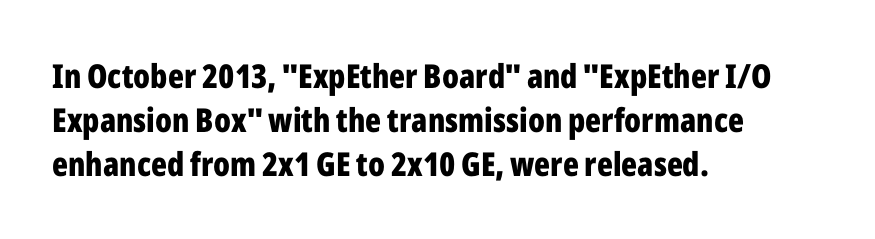
The foot of each line stays bare and open. These lines sit exactly where default settings would place them. Looks like regular typesetting: each glyph gets only the width it needs. Are there feet on the stems? There aren't — it's a sans.
